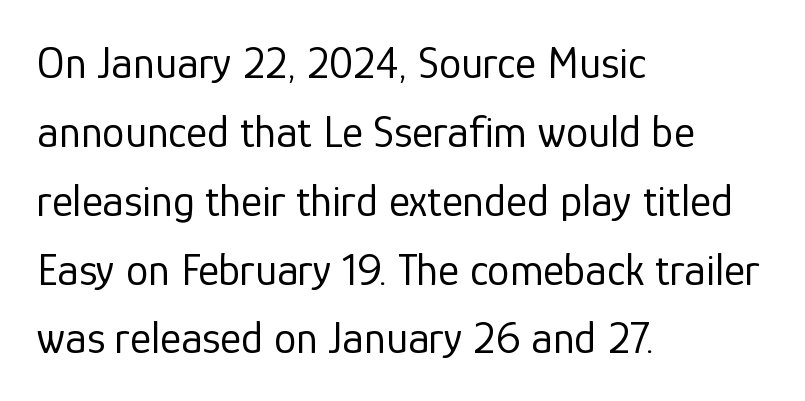
Type without underlining. These lines are rendered in a variable-pitch font. Reading down the column, the eye jumps a familiar distance to each next line. Caption: multi-line text, flush left, ragged right.
